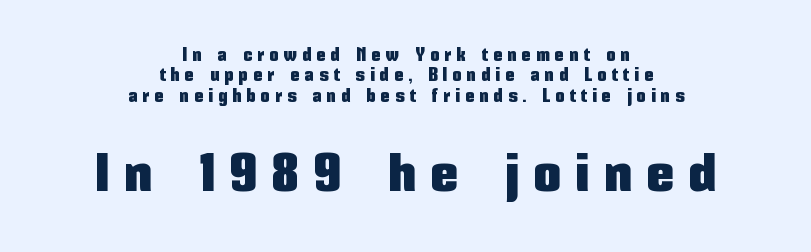
{"serif": "no", "italic": "no", "width": "condensed", "stroke_contrast": "low", "x_height": "medium", "monospaced": "no", "underline": "no", "align": "center", "line_spacing": "tight", "line_spacing_ratio": 1.13, "letter_spacing": "wide", "letter_spacing_em": 0.3, "larger_block": "second", "size_ratio": 2.94, "glyph_px": 53}
